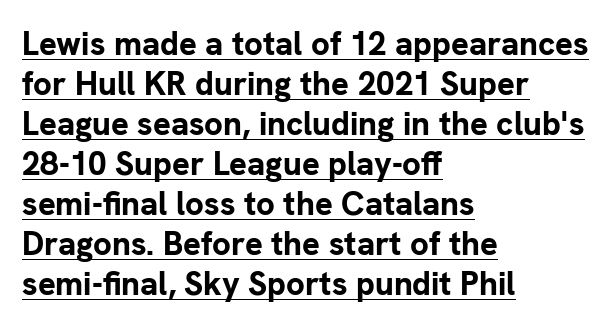
Compared with typical body copy, the letter spacing here is the same. Glance below the letters and you will spot a drawn line. Layout note: lines flush left. Is there any slant? The stems are plumb.
